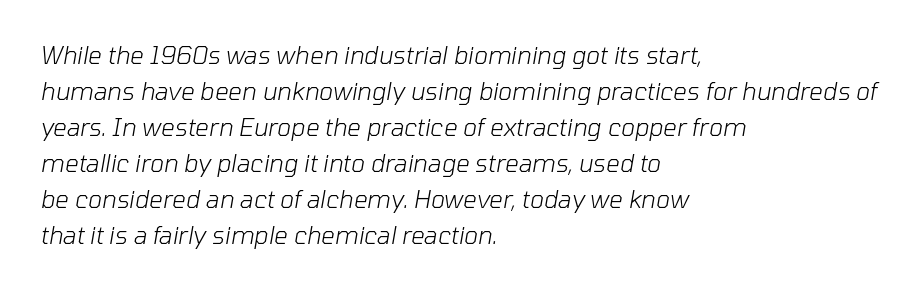
The image shows 24 px text type, italic (leaning right); set left-aligned, normal line spacing (1.5x), normal letter spacing, not underlined.
